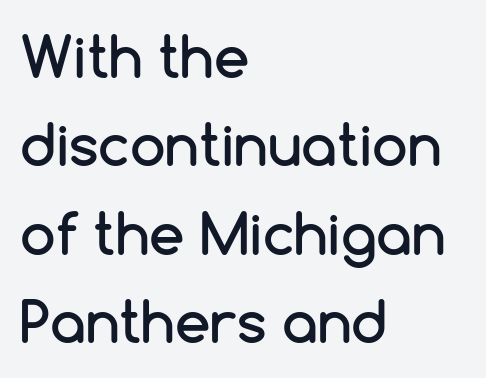
{"serif": "no", "italic": "no", "width": "normal", "stroke_contrast": "low", "x_height": "medium", "monospaced": "no", "underline": "no", "align": "left", "line_spacing": "normal", "line_spacing_ratio": 1.55, "letter_spacing": "normal", "letter_spacing_em": 0.0, "glyph_px": 57}
